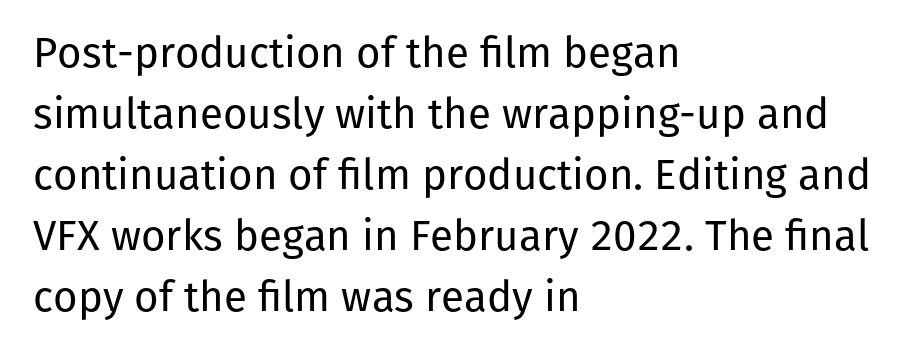
The image shows 42 px regular-weight sans-serif type, upright; set left-aligned, normal line spacing (1.45x), normal letter spacing, not underlined; low stroke contrast and a medium x-height.
